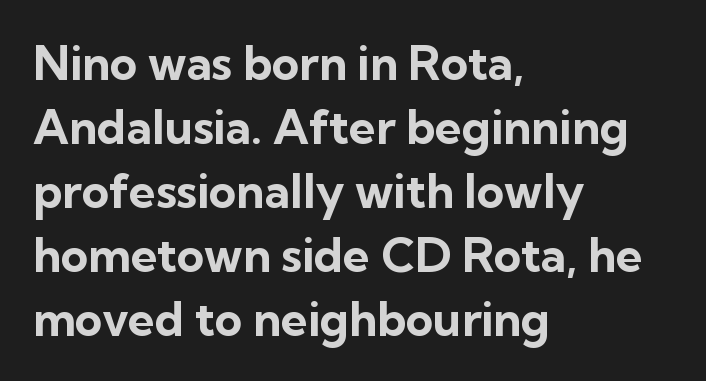
This sample keeps an unexceptional amount of space between lines. This is heavy type, rendered in bold. In terms of letterform style, serifs are entirely absent. The face used here is rendered with its standard letterfit.
